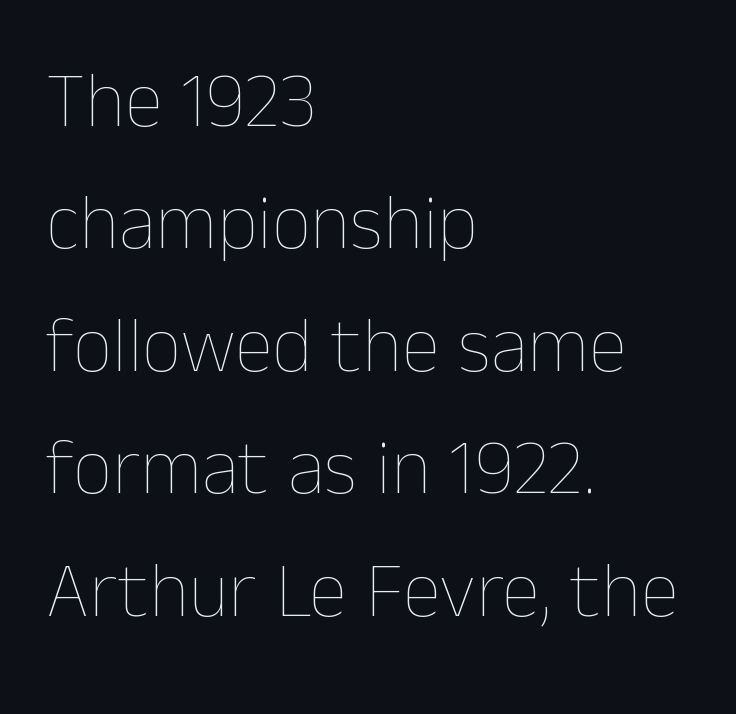
{"italic": "no", "bold": "no", "weight": "thin", "width": "normal", "stroke_contrast": "low", "x_height": "medium", "monospaced": "no", "underline": "no", "align": "left", "line_spacing": "normal", "line_spacing_ratio": 1.57, "letter_spacing": "normal", "letter_spacing_em": 0.0, "glyph_px": 78}
